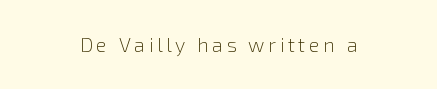
Q: Is the text bold? A: No.
Q: Is the text italic (slanted)? A: No, it is upright.
Q: Is the text underlined? A: No.
Q: How is the paragraph aligned? A: Centered.
